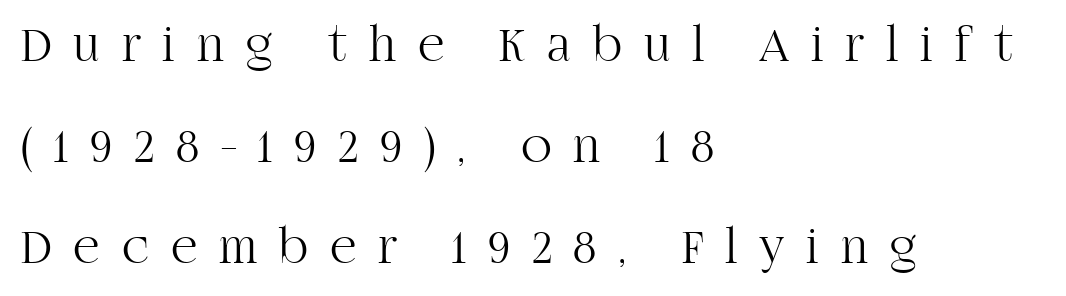
{"serif": "yes", "italic": "no", "bold": "no", "weight": "light", "width": "normal", "stroke_contrast": "high", "x_height": "large", "monospaced": "no", "underline": "no", "align": "left", "line_spacing": "loose", "line_spacing_ratio": 1.98, "letter_spacing": "wide", "letter_spacing_em": 0.43, "glyph_px": 51}
